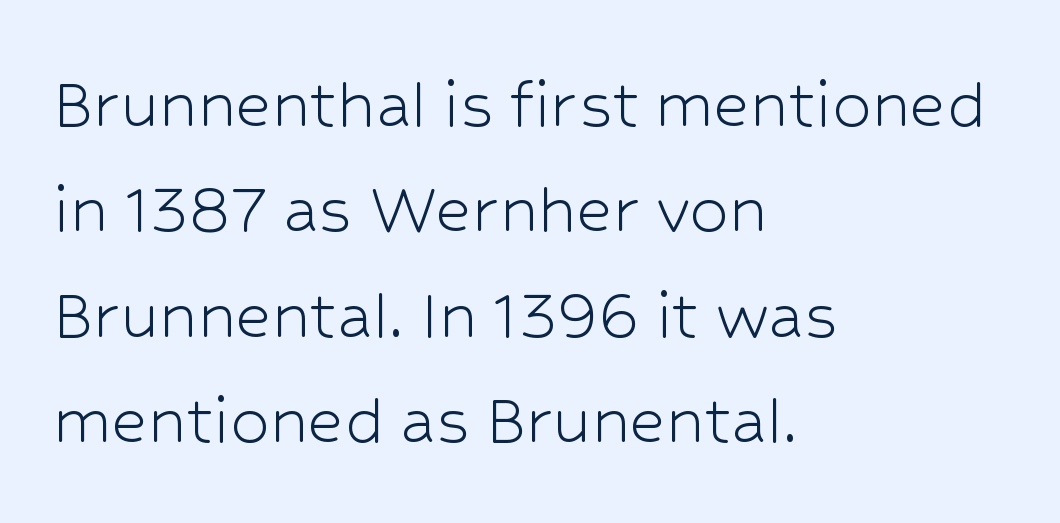
The lettering holds an erect, upright posture throughout. Rows of type keep a routine distance in the vertical direction. Beneath every word, the page is bare. No chunkiness to these letters — they're not bold. Each word holds together tightly as a unit, with standard inter-letter gaps. What kind of face is this? One without serifs — a sans.
